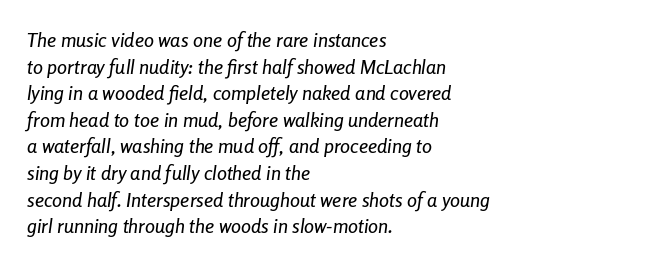
These lines sit exactly where default settings would place them. The text block is weighted toward the left margin, trailing off unevenly rightward. Has an underline been added? It has not. The rendering applies a slant to the glyphs. The gaps between neighbouring characters are ordinary and unremarkable.
